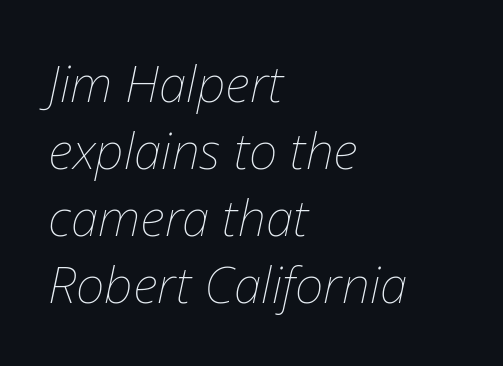
Is the block centered? No — it sits flush against the left margin. Tracking value appears to be zero — textbook default spacing. A typesetter would mark this as italic. A typesetter would call this leading conventional body-copy spacing. A typesetter would call this proportional, since set widths differ per character. Counters stay open thanks to moderate or lighter strokes.
